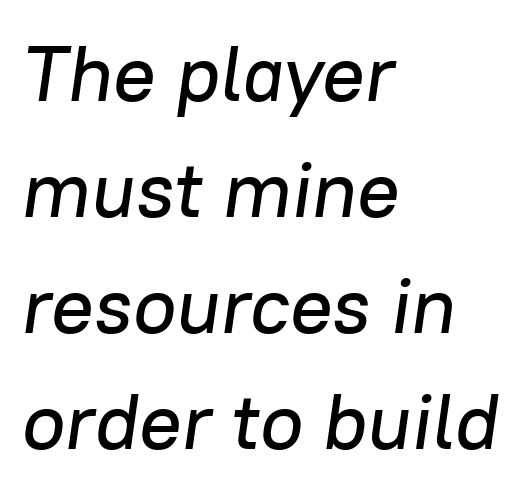
Compared with ordinary roman type, these characters are visibly tilted. Descenders hang freely into open space. The face used here is proportionally spaced, like ordinary book or web type. Is the block centered? No — it sits flush against the left margin.
